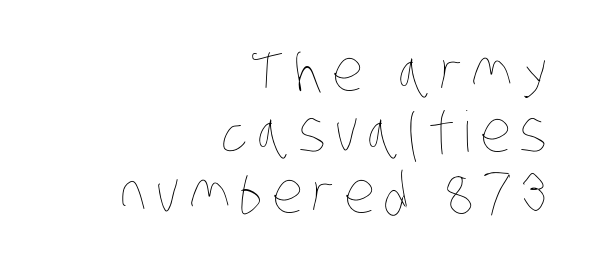
Q: Is the text bold? A: No.
Q: Is the text underlined? A: No.
Q: How is the paragraph aligned? A: Right-aligned.
Q: Is the spacing between lines tight, normal or loose? A: Tight.
Q: Width (condensed, normal, or wide)? A: Condensed.
Q: Stroke contrast? A: Low.
Q: x-height? A: Large.
Q: Monospaced? A: No.
